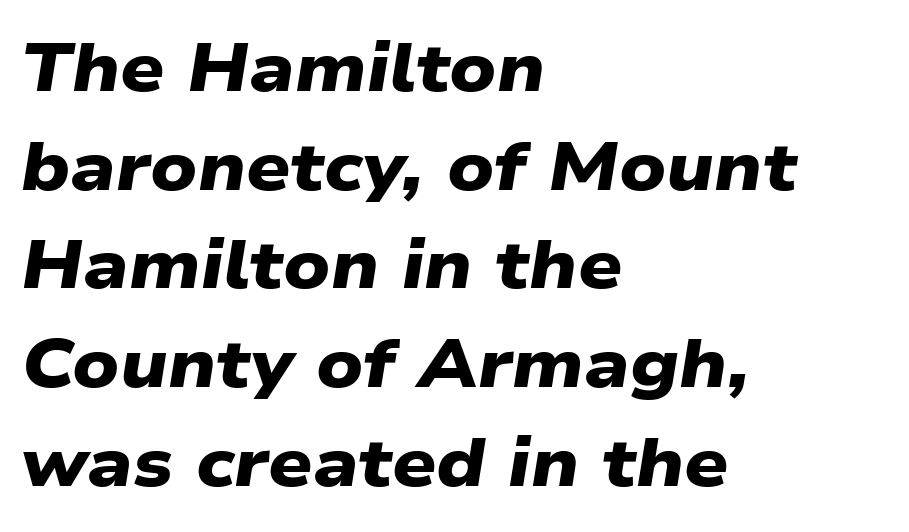
{"serif": "no", "bold": "yes", "weight": "heavy", "width": "wide", "stroke_contrast": "low", "x_height": "medium", "monospaced": "no", "underline": "no", "align": "left", "line_spacing": "normal", "line_spacing_ratio": 1.43, "letter_spacing": "normal", "letter_spacing_em": 0.0, "glyph_px": 69}
